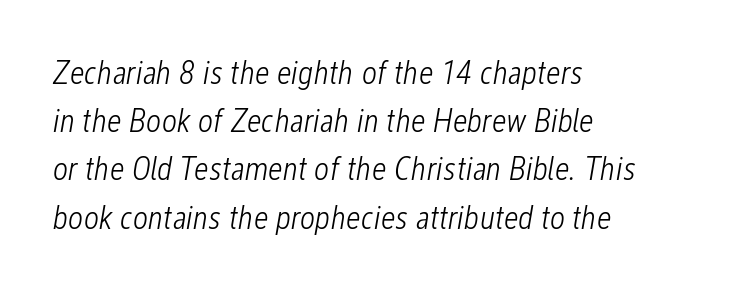
Every row of glyphs begins at an identical x-position on the left. Underline: absent. The strokes carry an ordinary text weight at most. If you measured baseline to baseline, you'd find a middling distance. The whole block is typeset with a tilt. These lines are rendered in a variable-pitch font.
